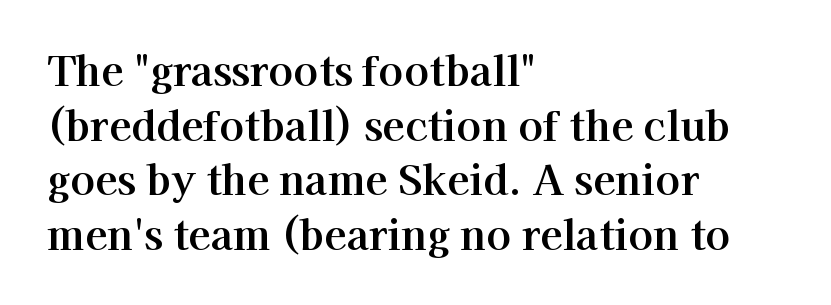
The image shows 41 px serif type, upright; set left-aligned, normal line spacing (1.33x), normal letter spacing, not underlined; high stroke contrast and a medium x-height.
